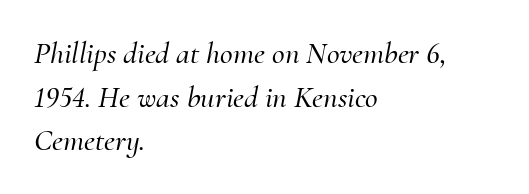
One glance says typical: line gaps are just what's usual. The letters carry serifs — small finishing strokes at the ends of their stems. Caption: standard tracking, unaltered. Compared with ordinary roman type, these characters are visibly tilted.
